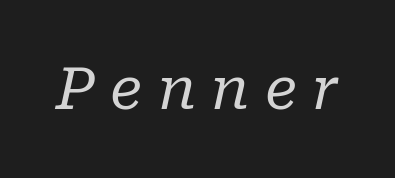
Only glyphs here, with clear space below each row. Yep, those are serifs on the letters. The line texture is sparse and dotted thanks to wide tracking. Spacing verdict: proportional, widths tailored to each character. The cut favours lightness, reaching ordinary text weight at its darkest.
